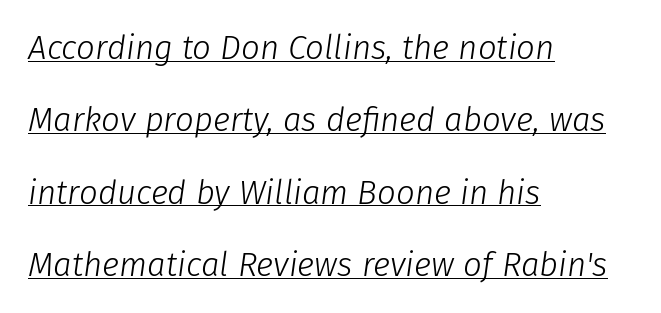
Q: Is the text bold? A: No.
Q: Is the text italic (slanted)? A: Yes, it leans right by about 8 degrees.
Q: Is the text underlined? A: Yes.
Q: How is the paragraph aligned? A: Left-aligned.
Q: Is the spacing between letters normal or unusually wide? A: Normal.
Q: Is the spacing between lines tight, normal or loose? A: Loose.
Q: Width (condensed, normal, or wide)? A: Normal.
Q: Stroke contrast? A: Low.
Q: x-height? A: Medium.
Q: Monospaced? A: No.
